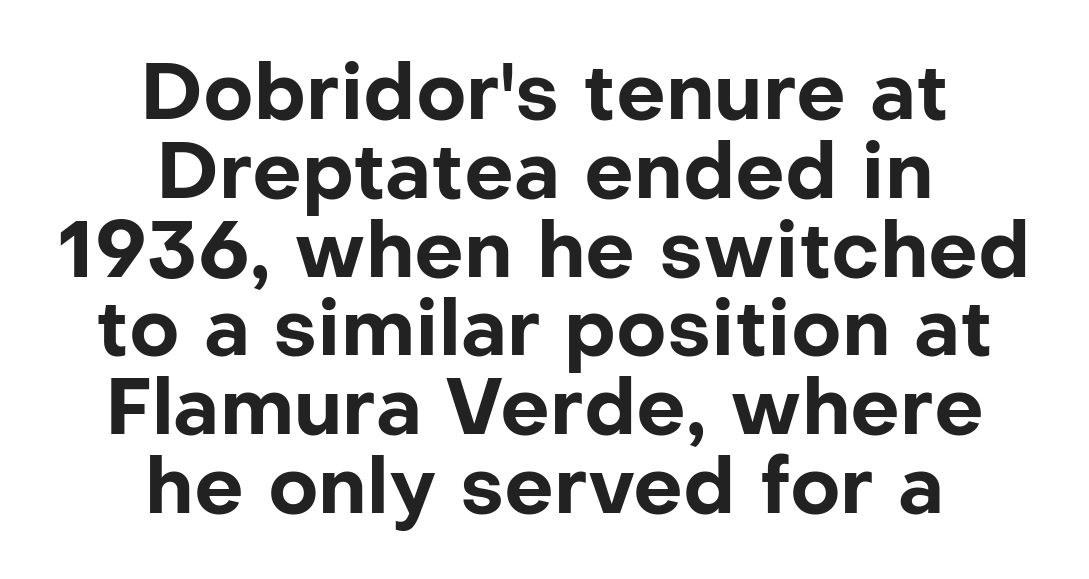
{"serif": "no", "italic": "no", "bold": "yes", "weight": "bold", "width": "normal", "stroke_contrast": "low", "x_height": "medium", "monospaced": "no", "underline": "no", "align": "center", "line_spacing": "tight", "line_spacing_ratio": 1.01, "letter_spacing": "normal", "letter_spacing_em": 0.0, "glyph_px": 78}
